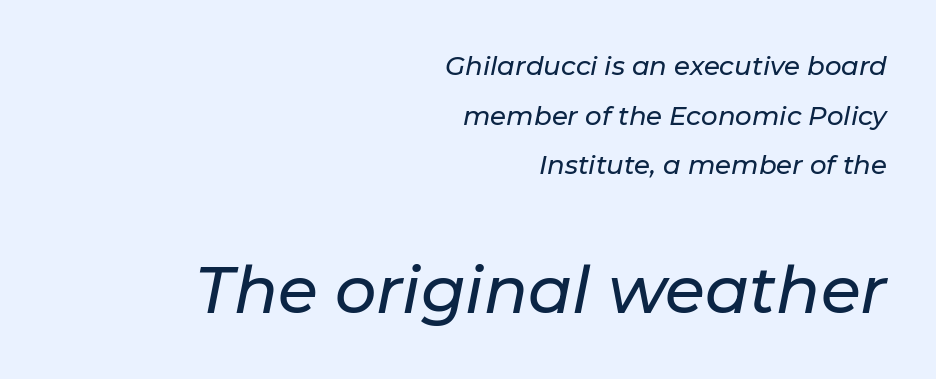
The image shows 65 px text type, italic (leaning right); set right-aligned, loose line spacing (1.91x), normal letter spacing, not underlined; the second (bottom) block is 2.5x larger; low stroke contrast and a medium x-height.
